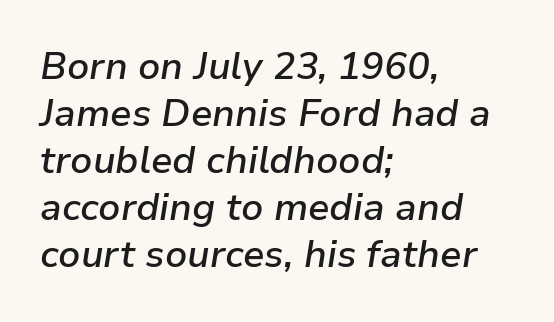
The image shows 38 px semibold type, italic (leaning right); set left-aligned, line spacing 1.24x, normal letter spacing, not underlined; low stroke contrast and a medium x-height.
